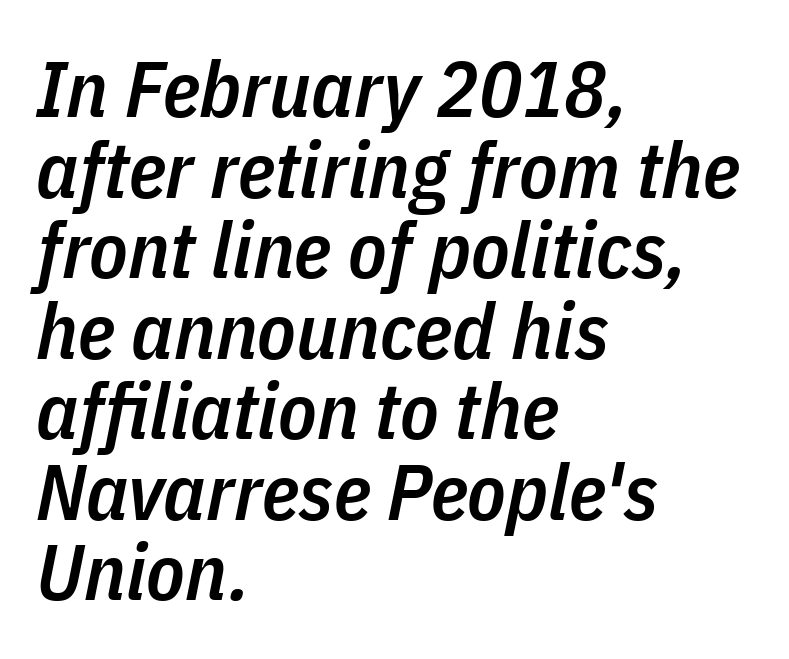
The image shows 79 px semibold, condensed type, italic (leaning right); set left-aligned, tight line spacing (1.02x), normal letter spacing, not underlined; low stroke contrast and a medium x-height.
